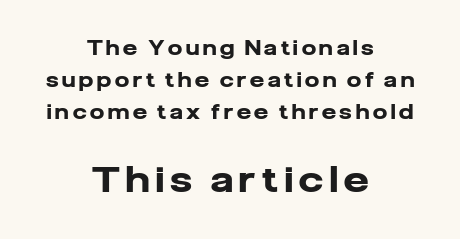
The image shows 35 px heavy sans-serif type, upright; set centered, normal line spacing (1.59x), not underlined; the second (bottom) block is 1.75x larger; low stroke contrast and a medium x-height.
